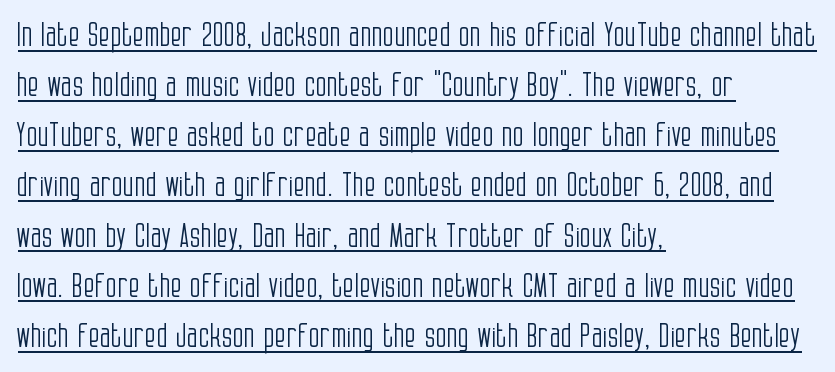
The type is set solid horizontally, with unmodified tracking. A normal amount of white space separates one row of letters from the next. The glyphs are accompanied by a horizontal stroke just below them. This rendering employs a face without finishing strokes, i.e., a sans-serif. The type sits square on the baseline with zero lean.
